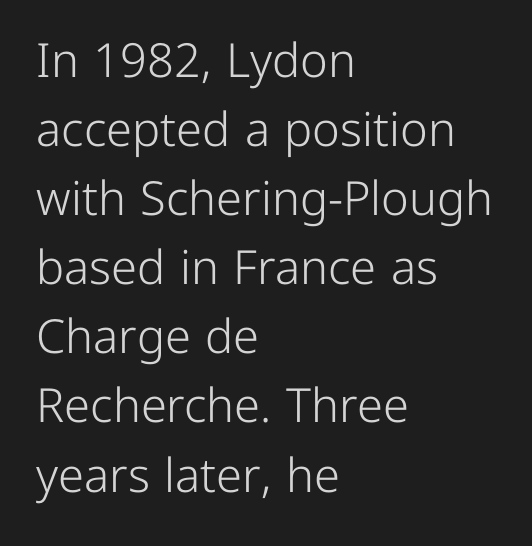
Weight: regular or lighter. Is this a fixed-width face? No — the glyphs have proportional, varying widths. A student would call this left alignment; a typographer would say flush left, rag right. The type sits square on the baseline with zero lean.
